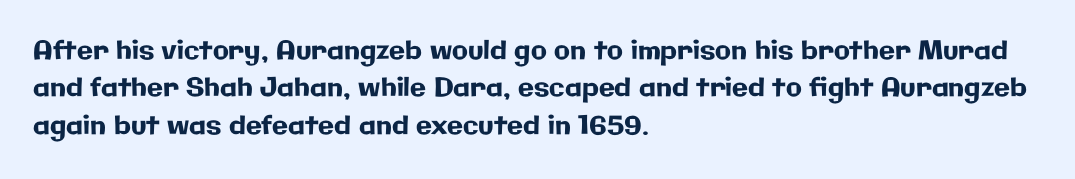
A typesetter would call this zero additional tracking. The string is rendered with underlining switched off. Reading down the block, your eye returns to a fixed left position each line. The lines sit at an ordinary, default distance from one another.
